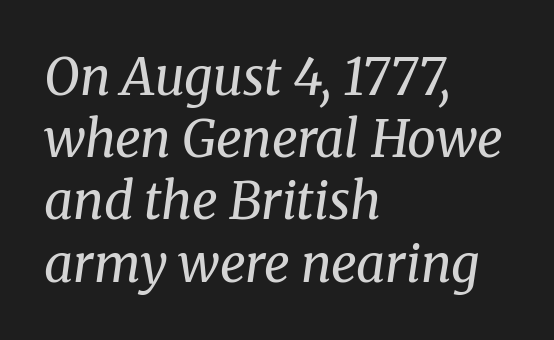
{"serif": "yes", "italic": "yes", "lean": "right", "slant_degrees": 8, "bold": "no", "weight": "regular", "width": "normal", "stroke_contrast": "medium", "x_height": "medium", "monospaced": "no", "underline": "no", "align": "left", "line_spacing_ratio": 1.22, "letter_spacing": "normal", "letter_spacing_em": 0.0, "glyph_px": 51}
